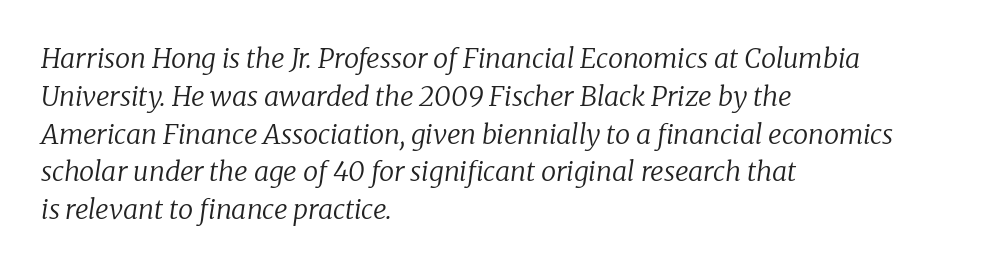
The image shows 27 px text type, italic (leaning right); set left-aligned, normal line spacing (1.4x), normal letter spacing, not underlined.
